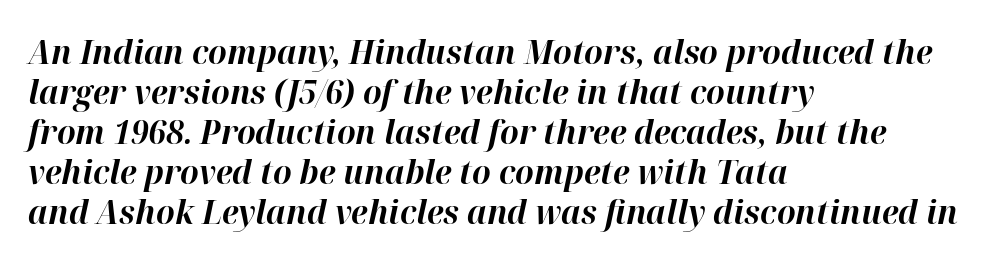
Characters are canted at an angle relative to the baseline's perpendicular. Emphasis by weight is at full strength: bold. You could not count columns in this text — the font is proportionally spaced. This rendering features lettering with no underline.
